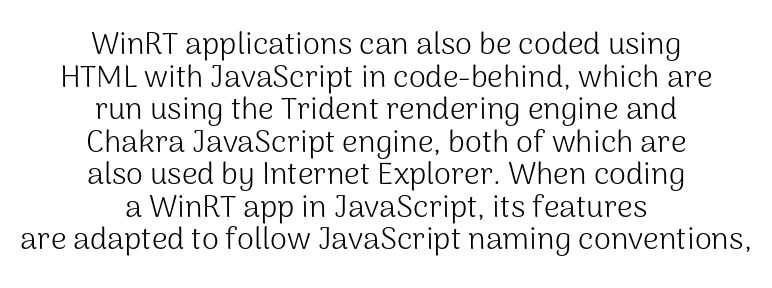
The image shows 31 px light sans-serif type, upright; set centered, tight line spacing (1.05x), normal letter spacing, not underlined; medium stroke contrast and a medium x-height.
